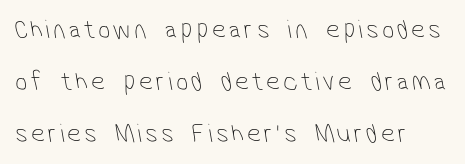
{"bold": "no", "underline": "no", "line_spacing": "loose", "line_spacing_ratio": 1.92, "glyph_px": 27}
